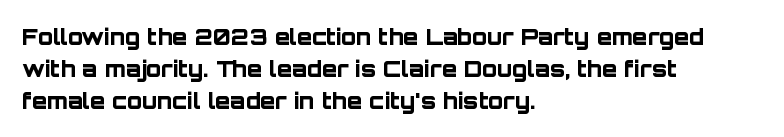
The image shows 22 px bold type, upright; set left-aligned, normal line spacing (1.45x), normal letter spacing, not underlined.
